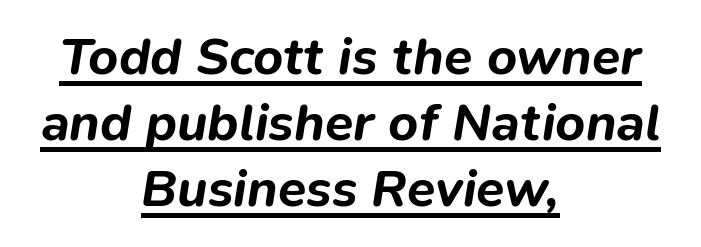
The image shows 52 px bold type, italic (leaning right); set centered, normal line spacing (1.27x), normal letter spacing, underlined; low stroke contrast and a medium x-height.
